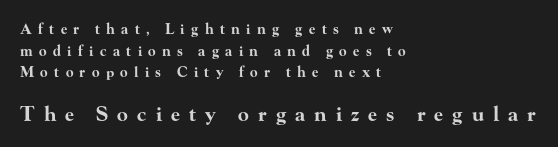
{"italic": "no", "bold": "yes", "underline": "no", "align": "left", "line_spacing": "normal", "line_spacing_ratio": 1.54, "letter_spacing": "wide", "letter_spacing_em": 0.45, "larger_block": "second", "size_ratio": 1.43, "glyph_px": 20}
